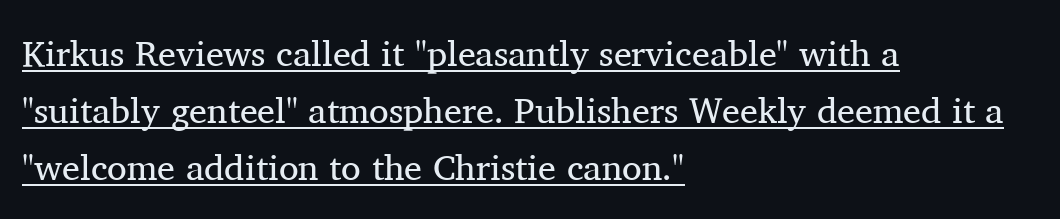
A typesetter would call this leading conventional body-copy spacing. The passage shown is typed in a proportional face where columns would drift. On a weight scale, this lands at 450 or below. The passage shown has conventional tracking throughout. The rag falls on the right side of this text block.
